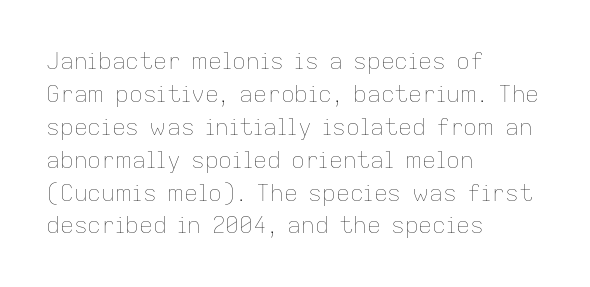
Q: Is the text bold? A: No.
Q: Is the text italic (slanted)? A: No, it is upright.
Q: Is the text underlined? A: No.
Q: How is the paragraph aligned? A: Left-aligned.
Q: Is the spacing between letters normal or unusually wide? A: Normal.
Q: Is the spacing between lines tight, normal or loose? A: Normal.
